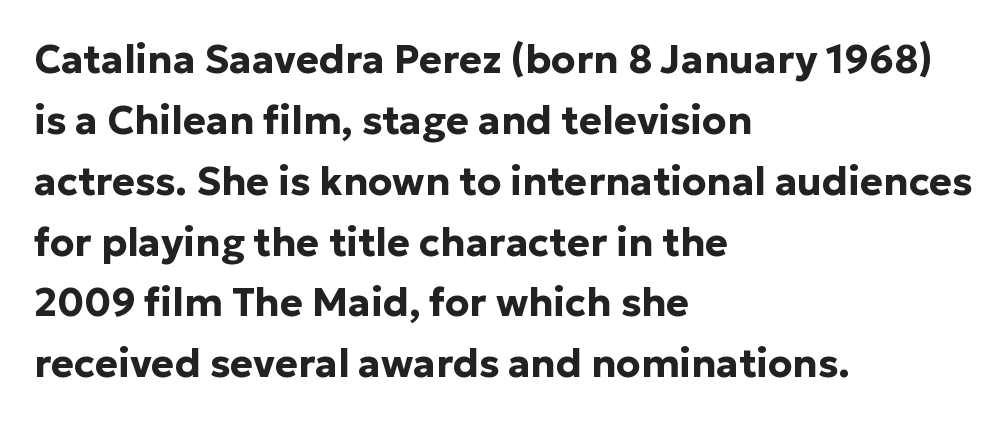
The rendering uses a bold face; every stroke is thick and dark. Proportional: the letters do not fall into vertical columns. The leading is moderate, giving the passage an even texture. No extra tracking has been applied to these lines. Stroke terminals: plain, sans-serif. A bare baseline throughout the passage.
